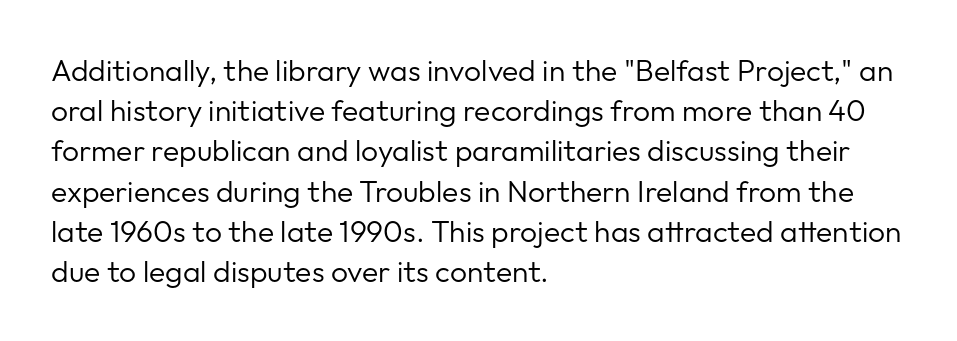
Is the block centered? No — it sits flush against the left margin. Beneath every word, the page is bare. Grotesque or geometric, the face here clearly has no serifs. Look at the tracking — it's just the regular setting, nothing added. Line spacing here is normal. Here the designer chose a conventional face with non-uniform glyph widths.
